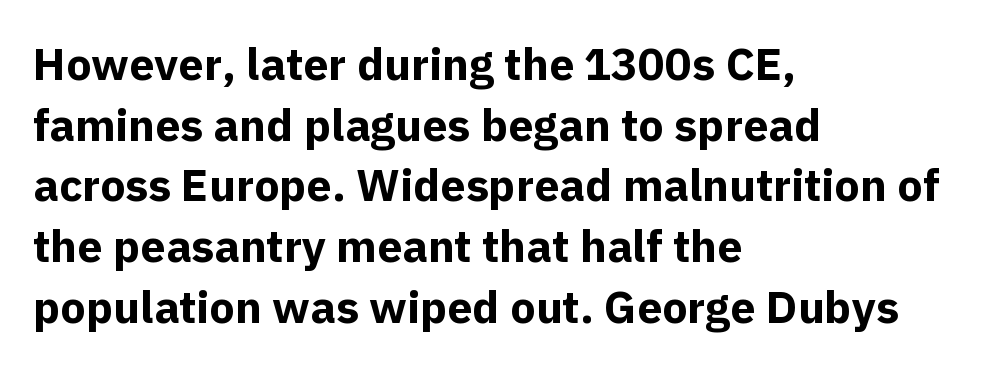
{"serif": "no", "italic": "no", "bold": "yes", "weight": "bold", "width": "normal", "x_height": "medium", "monospaced": "no", "underline": "no", "align": "left", "line_spacing": "normal", "line_spacing_ratio": 1.35, "letter_spacing": "normal", "letter_spacing_em": 0.0, "glyph_px": 45}
